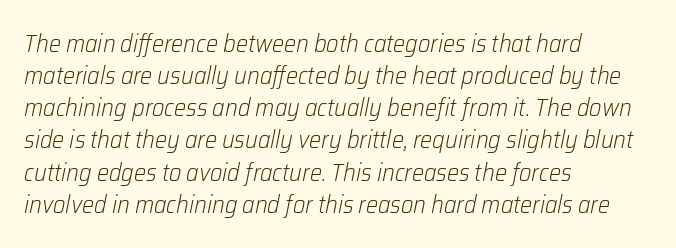
The image shows 24 px text type, italic (leaning right); set left-aligned, normal line spacing (1.34x), normal letter spacing, not underlined.
